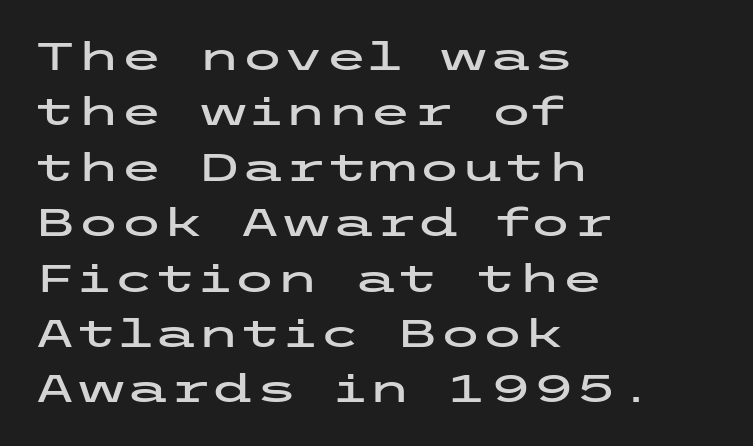
Q: Is the text italic (slanted)? A: No, it is upright.
Q: Is the typeface a serif or a sans-serif typeface? A: Sans-serif.
Q: Is the text underlined? A: No.
Q: How is the paragraph aligned? A: Left-aligned.
Q: Is the spacing between letters normal or unusually wide? A: Normal.
Q: Is the spacing between lines tight, normal or loose? A: Normal.
Q: Width (condensed, normal, or wide)? A: Wide.
Q: Stroke contrast? A: Low.
Q: x-height? A: Medium.
